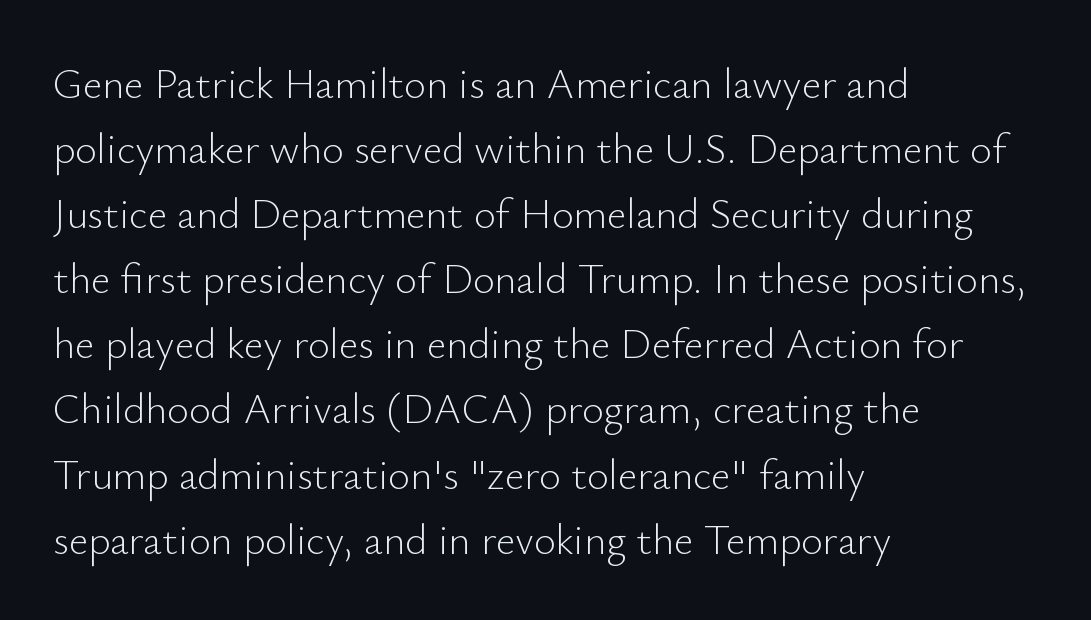
{"serif": "no", "italic": "no", "bold": "no", "weight": "light", "width": "normal", "stroke_contrast": "low", "x_height": "small", "monospaced": "no", "underline": "no", "align": "left", "line_spacing": "normal", "line_spacing_ratio": 1.55, "letter_spacing": "normal", "letter_spacing_em": 0.0, "glyph_px": 42}
